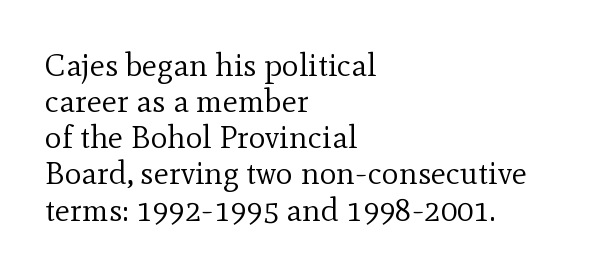
The image shows 32 px regular-weight serif type, upright; set left-aligned, tight line spacing (1.13x), normal letter spacing, not underlined; a small x-height.
